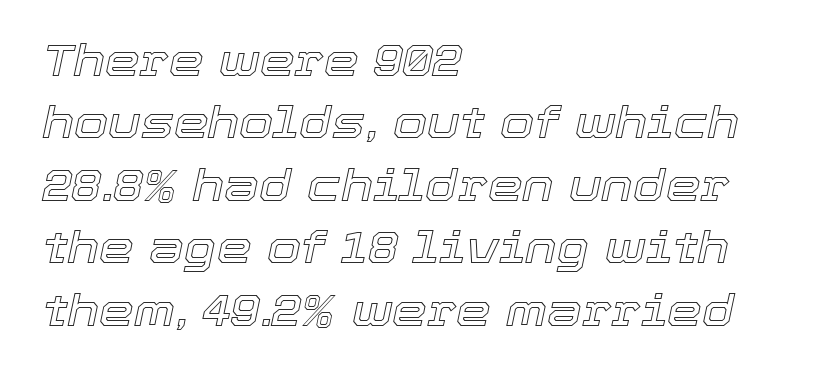
Q: Is the text italic (slanted)? A: Yes, it leans right by about 12 degrees.
Q: Is the text underlined? A: No.
Q: How is the paragraph aligned? A: Left-aligned.
Q: Is the spacing between letters normal or unusually wide? A: Normal.
Q: Is the spacing between lines tight, normal or loose? A: Normal.
Q: Width (condensed, normal, or wide)? A: Normal.
Q: x-height? A: Medium.
Q: Monospaced? A: No.
